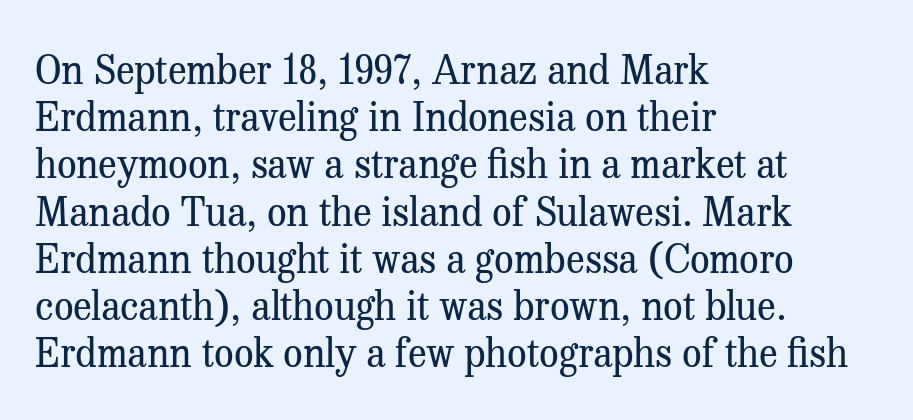
{"serif": "yes", "italic": "no", "bold": "no", "weight": "regular", "width": "normal", "stroke_contrast": "medium", "x_height": "medium", "monospaced": "no", "underline": "no", "align": "left", "line_spacing_ratio": 1.21, "letter_spacing": "normal", "letter_spacing_em": 0.0, "glyph_px": 39}
